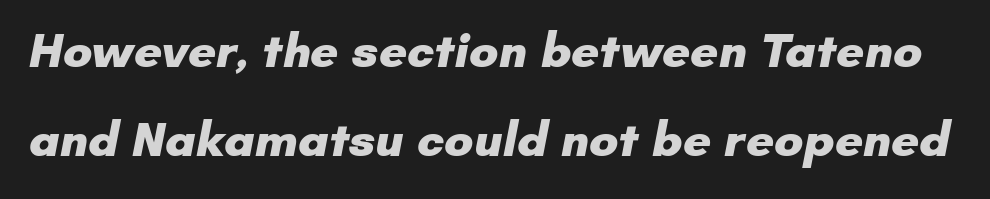
{"serif": "no", "bold": "yes", "weight": "heavy", "width": "normal", "stroke_contrast": "low", "x_height": "small", "monospaced": "no", "underline": "no", "line_spacing_ratio": 1.81, "letter_spacing": "normal", "letter_spacing_em": 0.0, "glyph_px": 49}
